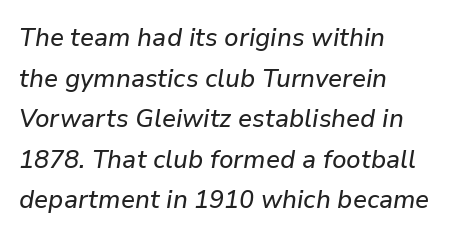
{"italic": "yes", "lean": "right", "slant_degrees": 9, "underline": "no", "align": "left", "line_spacing": "normal", "line_spacing_ratio": 1.56, "letter_spacing": "normal", "letter_spacing_em": 0.0, "glyph_px": 26}
